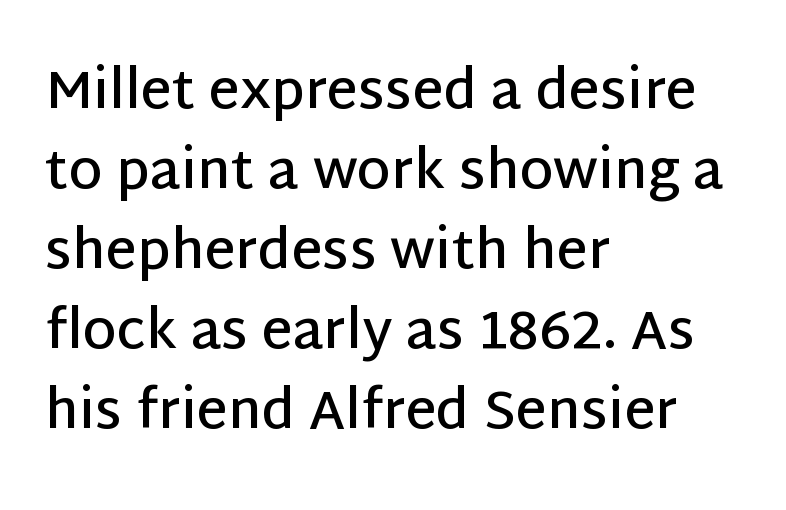
{"serif": "no", "italic": "no", "bold": "semi", "weight": "semibold", "width": "normal", "stroke_contrast": "low", "x_height": "large", "monospaced": "no", "underline": "no", "align": "left", "line_spacing": "normal", "line_spacing_ratio": 1.48, "letter_spacing": "normal", "letter_spacing_em": 0.0, "glyph_px": 54}
